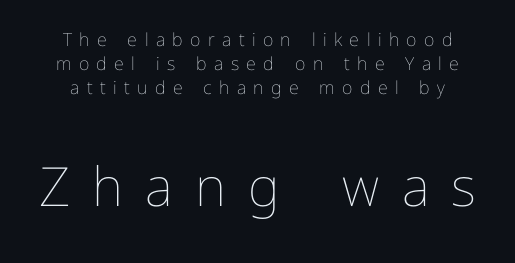
The image shows 54 px thin type, upright; set centered, normal line spacing (1.32x), unusually wide letter spacing (+0.41 em), not underlined; the second (bottom) block is 3.0x larger; low stroke contrast and a medium x-height.
